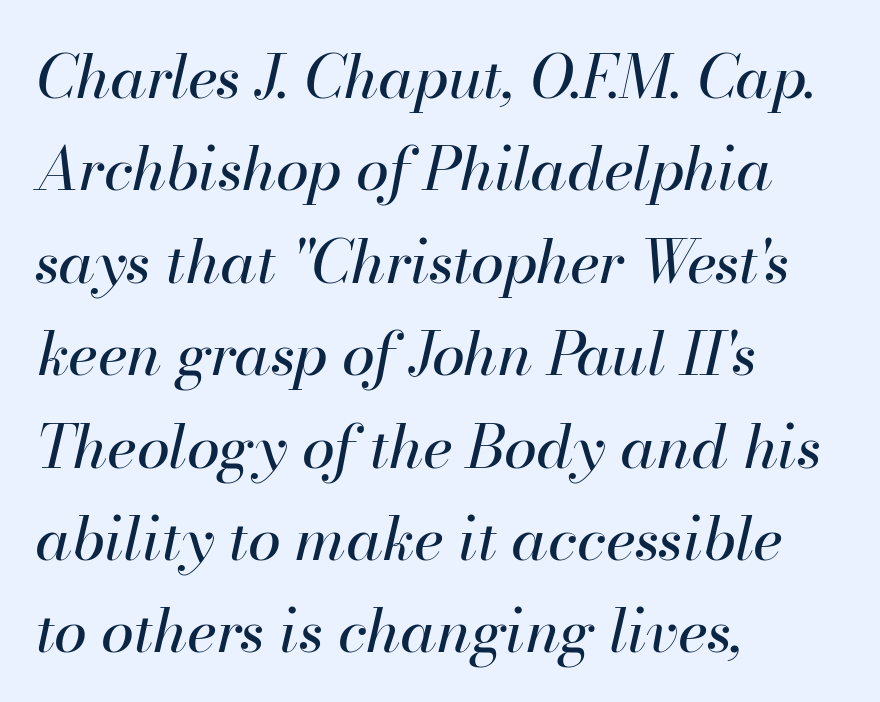
Q: Is the text bold? A: No.
Q: Is the text italic (slanted)? A: Yes, it leans right by about 13 degrees.
Q: Is the text underlined? A: No.
Q: How is the paragraph aligned? A: Left-aligned.
Q: Is the spacing between letters normal or unusually wide? A: Normal.
Q: Is the spacing between lines tight, normal or loose? A: Normal.
Q: Width (condensed, normal, or wide)? A: Normal.
Q: Stroke contrast? A: High.
Q: x-height? A: Small.
Q: Monospaced? A: No.
